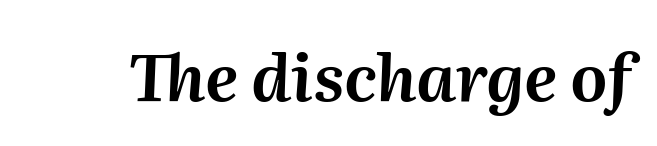
The image shows 65 px text type, italic (leaning right); set normal letter spacing, not underlined; medium stroke contrast and a medium x-height.
